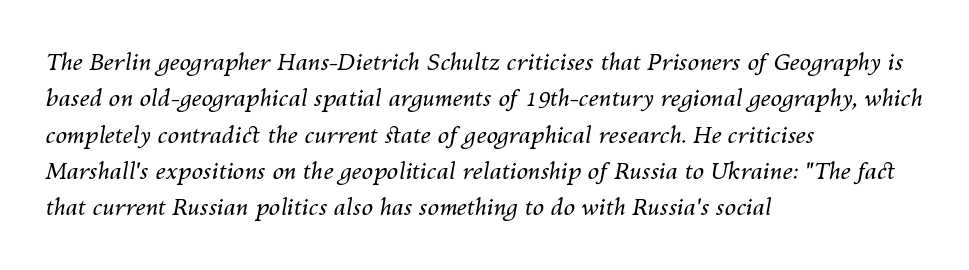
Q: Is the text bold? A: No.
Q: Is the text italic (slanted)? A: Yes, it leans right by about 10 degrees.
Q: Is the text underlined? A: No.
Q: How is the paragraph aligned? A: Left-aligned.
Q: Is the spacing between letters normal or unusually wide? A: Normal.
Q: Is the spacing between lines tight, normal or loose? A: Normal.
